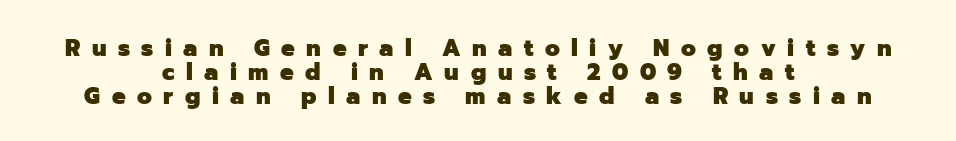
No word sits above an underline. Tracking value appears strongly positive — letters spread wide. A roman cut, with each character standing at attention. The lines in this sample share a center point and differ in where they start and stop. Bold? Absolutely — the strokes are thick and heavy. Compared with typical paragraphs, the rows here are closer together.
